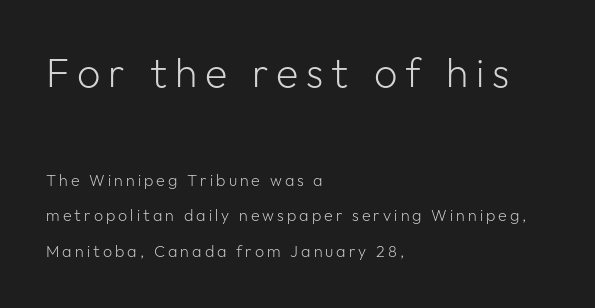
Q: Is the text bold? A: No.
Q: Is the text italic (slanted)? A: No, it is upright.
Q: Is the typeface a serif or a sans-serif typeface? A: Sans-serif.
Q: Is the text underlined? A: No.
Q: How is the paragraph aligned? A: Left-aligned.
Q: Is the spacing between lines tight, normal or loose? A: Loose.
Q: Which block of text is set in a larger size, the first (top) or the second (bottom)? A: The first (top) one.
Q: Width (condensed, normal, or wide)? A: Normal.
Q: Stroke contrast? A: Low.
Q: x-height? A: Medium.
Q: Monospaced? A: No.
